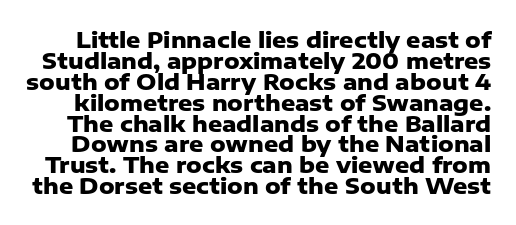
Q: Is the text bold? A: Yes.
Q: Is the text italic (slanted)? A: No, it is upright.
Q: Is the text underlined? A: No.
Q: Is the spacing between letters normal or unusually wide? A: Normal.
Q: Is the spacing between lines tight, normal or loose? A: Tight.
